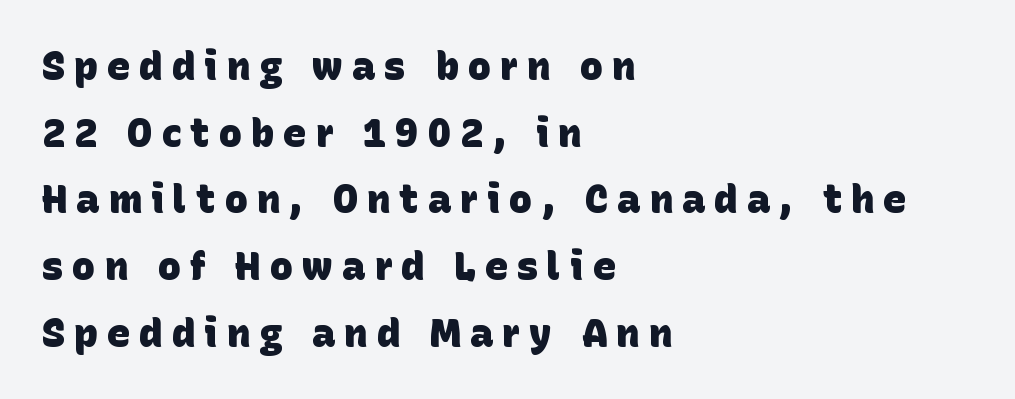
{"serif": "no", "bold": "yes", "weight": "heavy", "width": "normal", "stroke_contrast": "low", "x_height": "large", "monospaced": "no", "underline": "no", "align": "left", "line_spacing_ratio": 1.71, "letter_spacing": "wide", "letter_spacing_em": 0.23, "glyph_px": 39}
